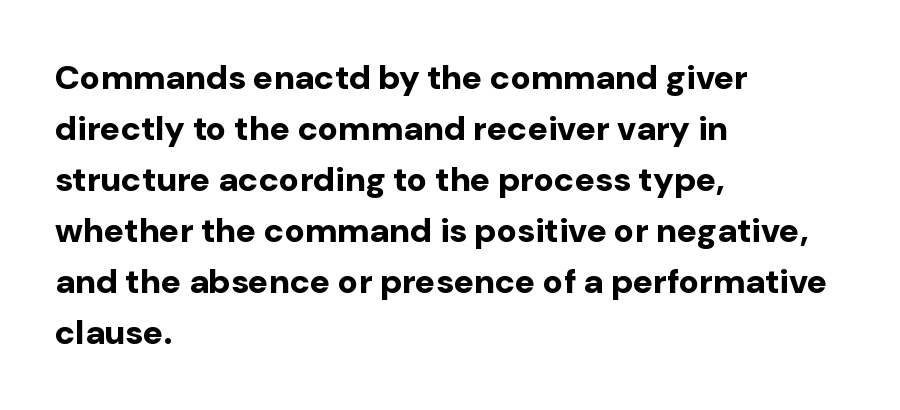
The rendering uses natural spacing where letterforms have individual widths. Nobody touched the tracking dial on this one. The rendering uses a moderate line-height, typical for paragraphs. Heavy-handed strokes throughout: this text is bold.
